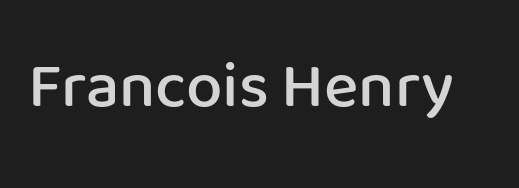
The image shows 65 px semibold sans-serif type, upright; set normal letter spacing, not underlined; low stroke contrast and a medium x-height.
